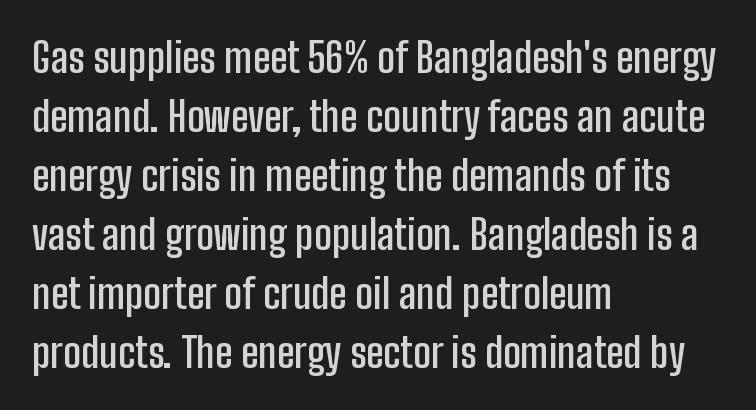
Look at the stroke-to-counter ratio: somewhat heavy, a semibold. Letter spacing: default. If you drew a ruler down the left edge, every line would touch it. The type family on display is of the sans-serif kind.
